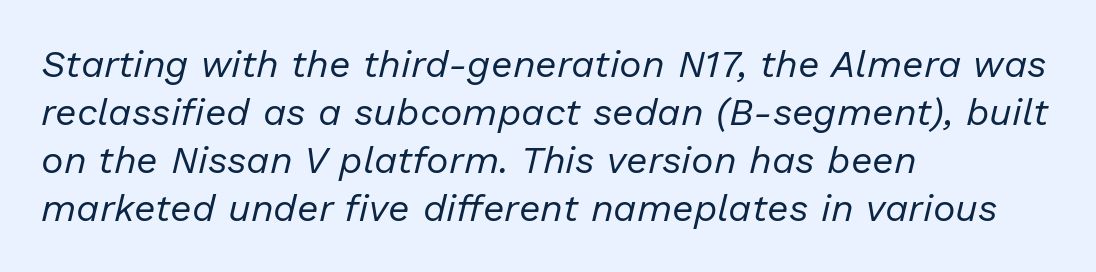
Q: Is the text bold? A: No.
Q: Is the text italic (slanted)? A: Yes, it leans right by about 13 degrees.
Q: Is the text underlined? A: No.
Q: How is the paragraph aligned? A: Left-aligned.
Q: Is the spacing between letters normal or unusually wide? A: Normal.
Q: Is the spacing between lines tight, normal or loose? A: Normal.
Q: Width (condensed, normal, or wide)? A: Normal.
Q: Stroke contrast? A: Low.
Q: x-height? A: Medium.
Q: Monospaced? A: No.
